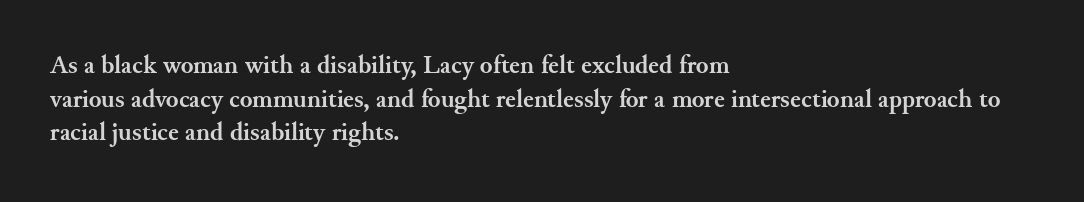
The image shows 26 px bold type, upright; set left-aligned, normal line spacing (1.29x), normal letter spacing, not underlined.
